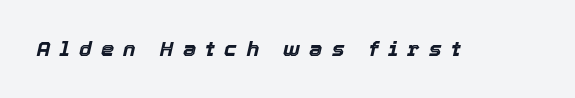
Q: Is the text bold? A: Yes.
Q: Is the text italic (slanted)? A: Yes, it leans right by about 12 degrees.
Q: Is the text underlined? A: No.
Q: Is the spacing between letters normal or unusually wide? A: Unusually wide.
